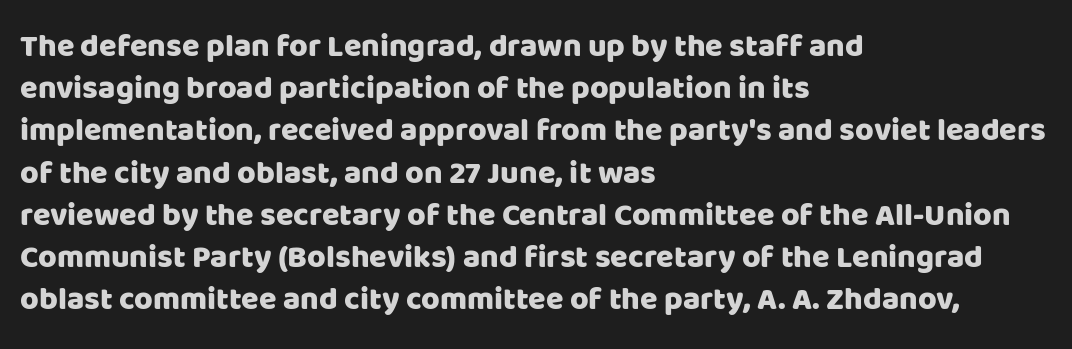
Q: Is the text italic (slanted)? A: No, it is upright.
Q: Is the typeface a serif or a sans-serif typeface? A: Sans-serif.
Q: Is the text underlined? A: No.
Q: How is the paragraph aligned? A: Left-aligned.
Q: Is the spacing between letters normal or unusually wide? A: Normal.
Q: Is the spacing between lines tight, normal or loose? A: Normal.
Q: Width (condensed, normal, or wide)? A: Normal.
Q: Stroke contrast? A: Low.
Q: x-height? A: Large.
Q: Monospaced? A: No.
